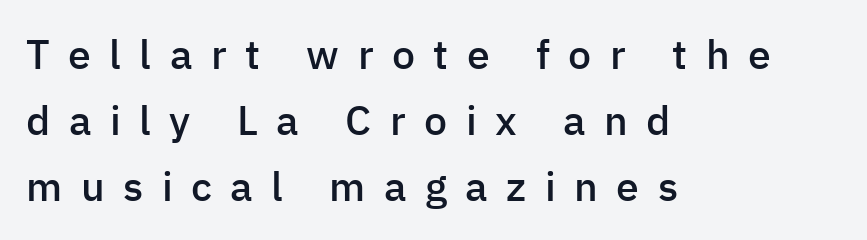
{"serif": "no", "italic": "no", "bold": "semi", "weight": "semibold", "width": "normal", "stroke_contrast": "low", "x_height": "medium", "monospaced": "no", "underline": "no", "align": "left", "line_spacing": "normal", "line_spacing_ratio": 1.61, "letter_spacing": "wide", "letter_spacing_em": 0.45, "glyph_px": 41}
